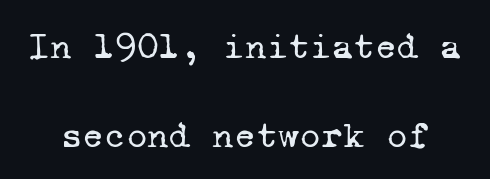
Small tapered or slab feet sit at the stroke ends, so this counts as serif. Interline gaps are noticeably wide in this sample. Each letter, wide or thin by design, is forced into the same width here. Unmarked baselines from the first word to the last. The horizontal fit of the characters is conventional and even.
